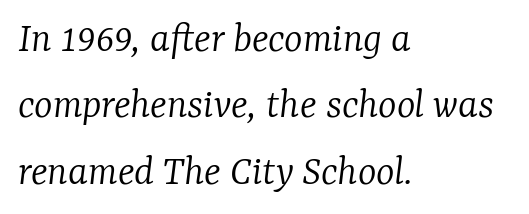
The face used here is rendered with its standard letterfit. The area under the type is left untouched. A light-to-regular cut is what we see here. Unlike a clean sans, this face finishes its strokes with serifs. Summary of vertical rhythm: regular, with standard interline spacing. In CSS terms this would be text-align: left.
